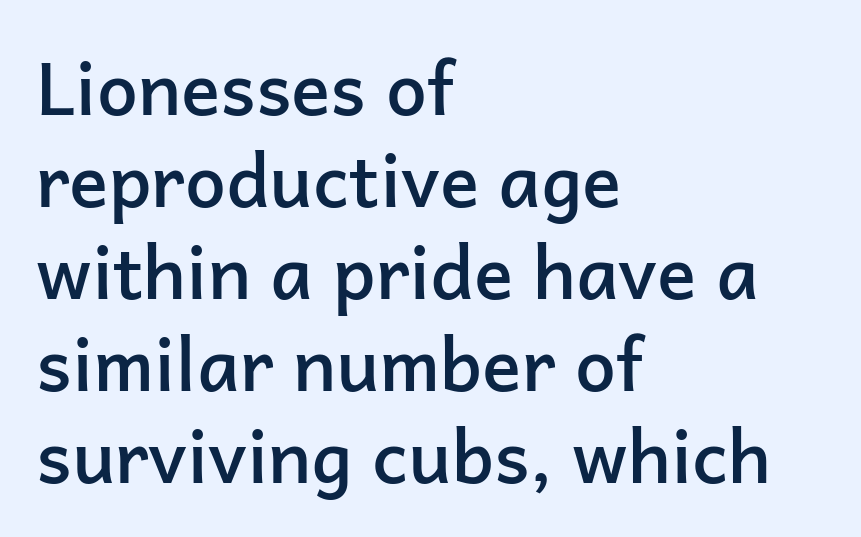
Q: Is the text bold? A: Semi-bold.
Q: Is the text italic (slanted)? A: No, it is upright.
Q: Is the typeface a serif or a sans-serif typeface? A: Sans-serif.
Q: Is the text underlined? A: No.
Q: How is the paragraph aligned? A: Left-aligned.
Q: Is the spacing between letters normal or unusually wide? A: Normal.
Q: Is the spacing between lines tight, normal or loose? A: Normal.
Q: Width (condensed, normal, or wide)? A: Normal.
Q: Stroke contrast? A: Low.
Q: x-height? A: Medium.
Q: Monospaced? A: No.
